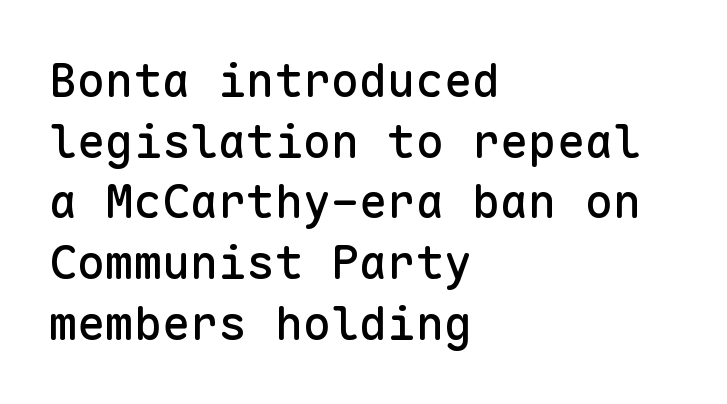
{"serif": "no", "italic": "no", "width": "normal", "stroke_contrast": "low", "x_height": "medium", "monospaced": "yes", "underline": "no", "align": "left", "line_spacing": "normal", "line_spacing_ratio": 1.29, "letter_spacing": "normal", "letter_spacing_em": 0.0, "glyph_px": 47}
